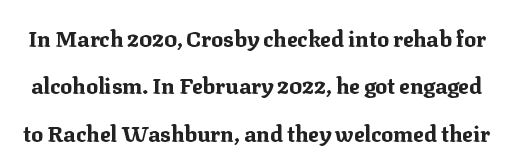
Q: Is the text bold? A: Yes.
Q: Is the text italic (slanted)? A: No, it is upright.
Q: Is the text underlined? A: No.
Q: Is the spacing between letters normal or unusually wide? A: Normal.
Q: Is the spacing between lines tight, normal or loose? A: Loose.
